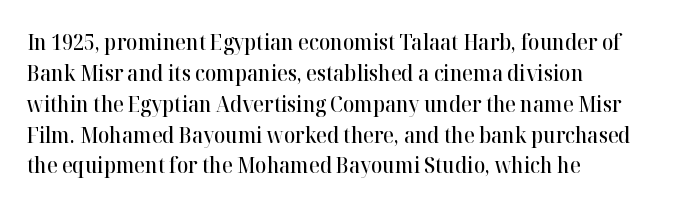
The lines are quadded left. No word sits above an underline. A typesetter would mark this as roman, not italic. Observe the ordinary spacing: letters are neighbours, not strangers.
